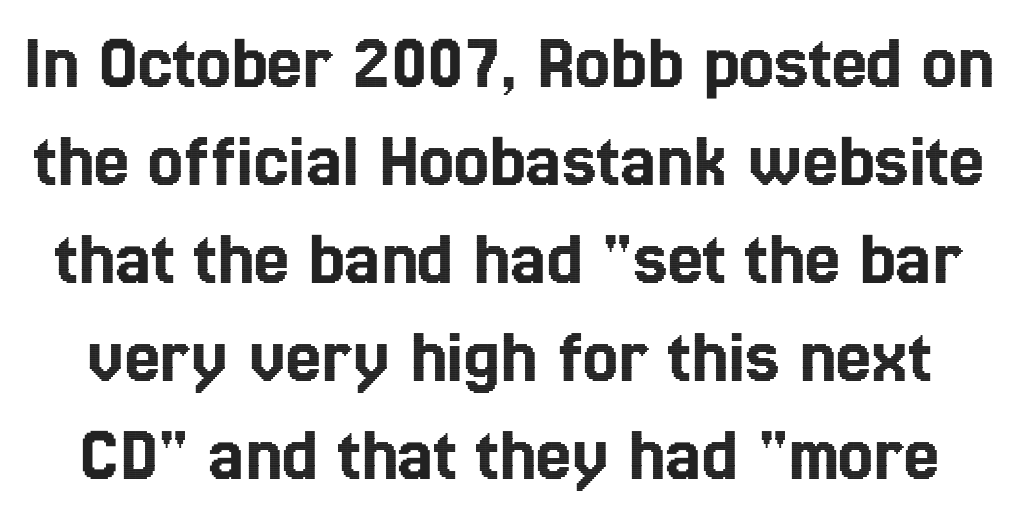
{"italic": "no", "width": "condensed", "x_height": "medium", "monospaced": "no", "underline": "no", "line_spacing_ratio": 1.24, "letter_spacing": "normal", "letter_spacing_em": 0.0, "glyph_px": 79}
